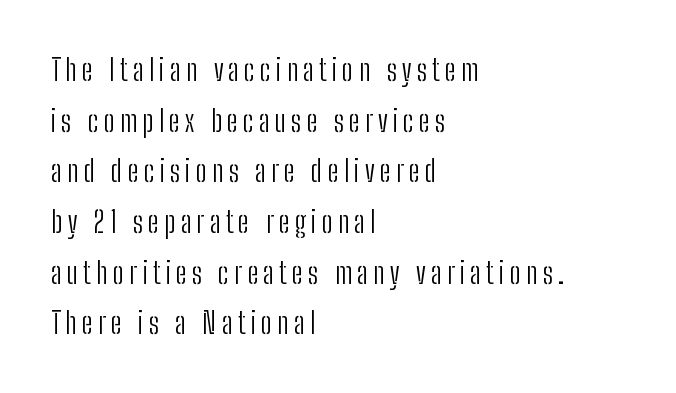
Q: Is the text bold? A: No.
Q: Is the text italic (slanted)? A: No, it is upright.
Q: Is the typeface a serif or a sans-serif typeface? A: Sans-serif.
Q: Is the text underlined? A: No.
Q: How is the paragraph aligned? A: Left-aligned.
Q: Is the spacing between lines tight, normal or loose? A: Normal.
Q: Width (condensed, normal, or wide)? A: Condensed.
Q: Stroke contrast? A: Low.
Q: x-height? A: Medium.
Q: Monospaced? A: No.
